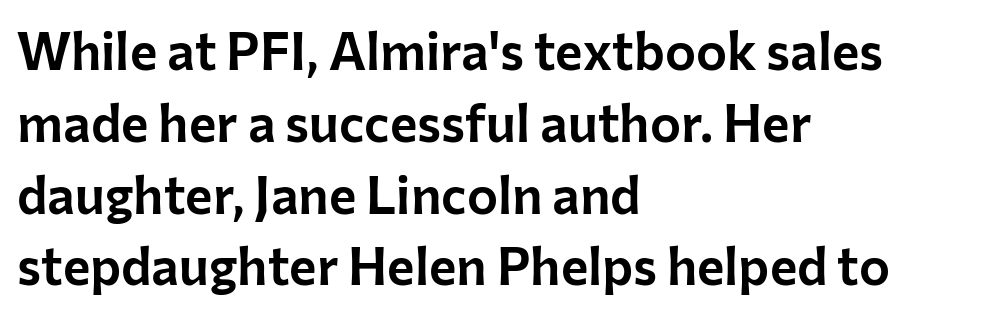
Q: Is the text italic (slanted)? A: No, it is upright.
Q: Is the typeface a serif or a sans-serif typeface? A: Sans-serif.
Q: Is the text underlined? A: No.
Q: How is the paragraph aligned? A: Left-aligned.
Q: Is the spacing between letters normal or unusually wide? A: Normal.
Q: Is the spacing between lines tight, normal or loose? A: Normal.
Q: Width (condensed, normal, or wide)? A: Normal.
Q: Stroke contrast? A: Low.
Q: x-height? A: Medium.
Q: Monospaced? A: No.
